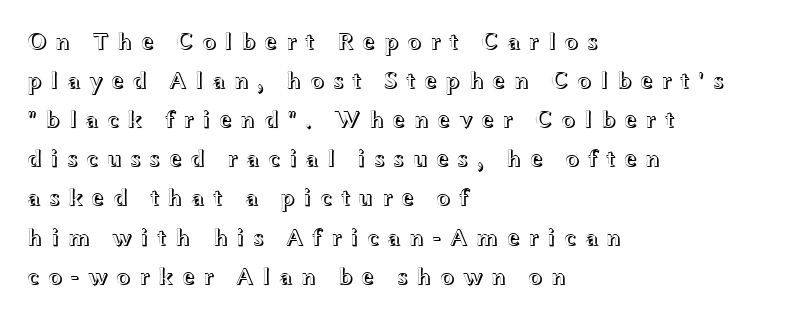
The image shows 24 px text type, upright; set left-aligned, normal line spacing (1.63x), unusually wide letter spacing (+0.33 em), not underlined.
